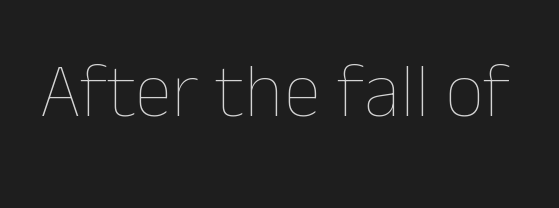
{"italic": "no", "bold": "no", "weight": "thin", "width": "normal", "stroke_contrast": "low", "x_height": "medium", "monospaced": "no", "underline": "no", "letter_spacing": "normal", "letter_spacing_em": 0.0, "glyph_px": 76}
